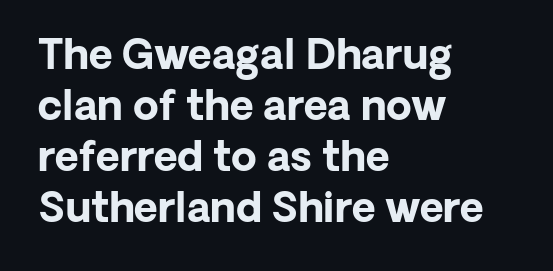
Q: Is the text bold? A: Yes.
Q: Is the text italic (slanted)? A: No, it is upright.
Q: Is the typeface a serif or a sans-serif typeface? A: Sans-serif.
Q: Is the text underlined? A: No.
Q: How is the paragraph aligned? A: Left-aligned.
Q: Is the spacing between letters normal or unusually wide? A: Normal.
Q: Width (condensed, normal, or wide)? A: Normal.
Q: Stroke contrast? A: Low.
Q: x-height? A: Medium.
Q: Monospaced? A: No.
